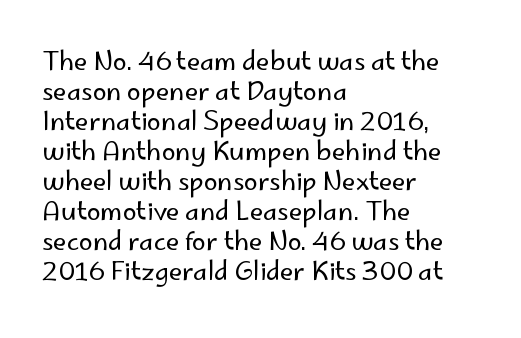
The image shows 25 px text type, upright; set left-aligned, line spacing 1.2x, normal letter spacing, not underlined.
